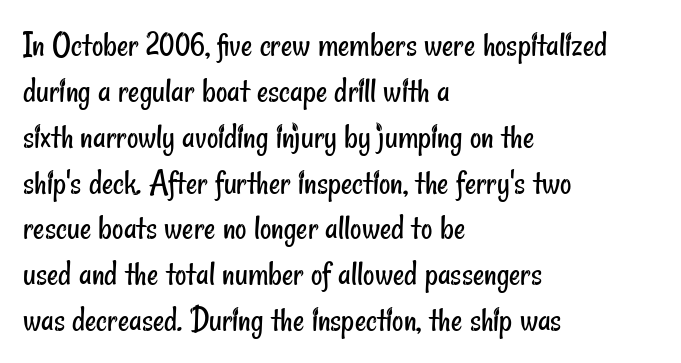
The font sits on the lighter half of the weight spectrum, regular included. Spacing verdict: proportional, widths tailored to each character. The letters sit at their default tracking, neither squeezed nor spread. The area under the type is left untouched. The characters display no serif detailing; their extremities are plain. The compositor pushed each line to the left boundary.
